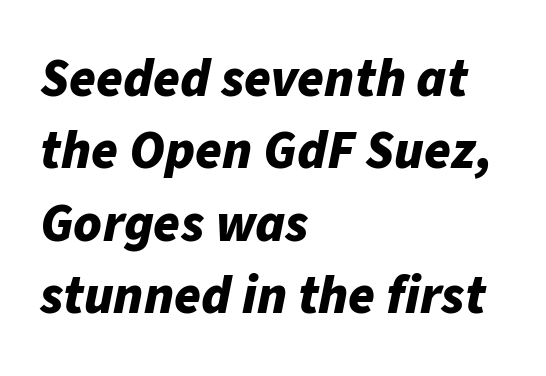
This sample has the flowing, uneven cadence of proportional lettering. Has an underline been added? It has not. The typography opts for an oblique posture over an upright one. This block has exactly the height ordinary leading produces. Every row of glyphs begins at an identical x-position on the left. The typesetting leans heavy: a genuine bold.
